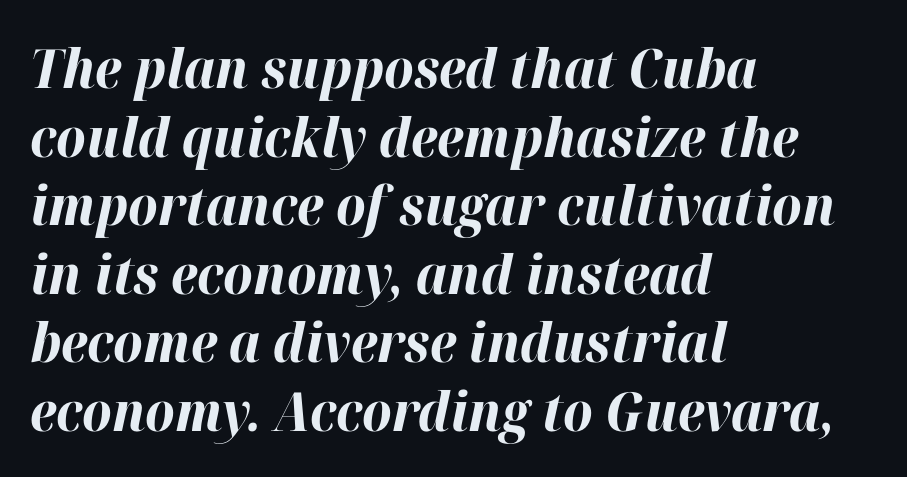
{"italic": "yes", "lean": "right", "slant_degrees": 12, "bold": "yes", "weight": "bold", "width": "normal", "stroke_contrast": "high", "x_height": "medium", "monospaced": "no", "underline": "no", "align": "left", "line_spacing": "normal", "line_spacing_ratio": 1.27, "letter_spacing": "normal", "letter_spacing_em": 0.0, "glyph_px": 54}
